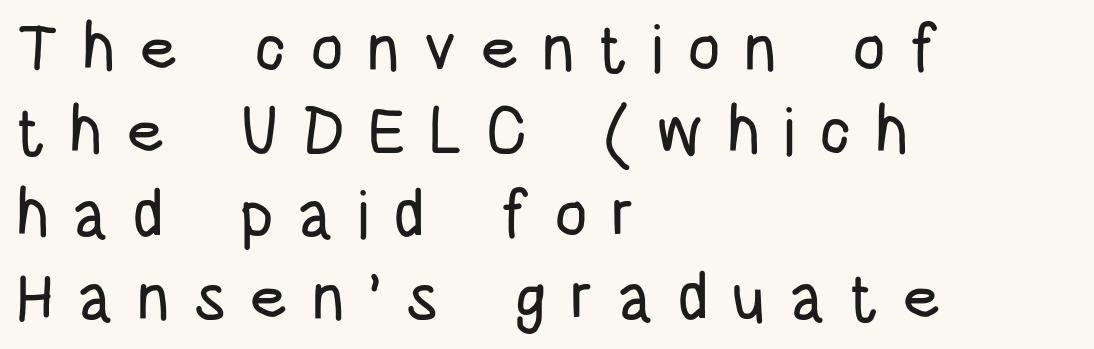
Q: Is the text italic (slanted)? A: No, it is upright.
Q: Is the typeface a serif or a sans-serif typeface? A: Sans-serif.
Q: Is the text underlined? A: No.
Q: How is the paragraph aligned? A: Left-aligned.
Q: Is the spacing between letters normal or unusually wide? A: Unusually wide.
Q: Is the spacing between lines tight, normal or loose? A: Normal.
Q: Width (condensed, normal, or wide)? A: Condensed.
Q: Stroke contrast? A: Low.
Q: x-height? A: Large.
Q: Monospaced? A: No.
